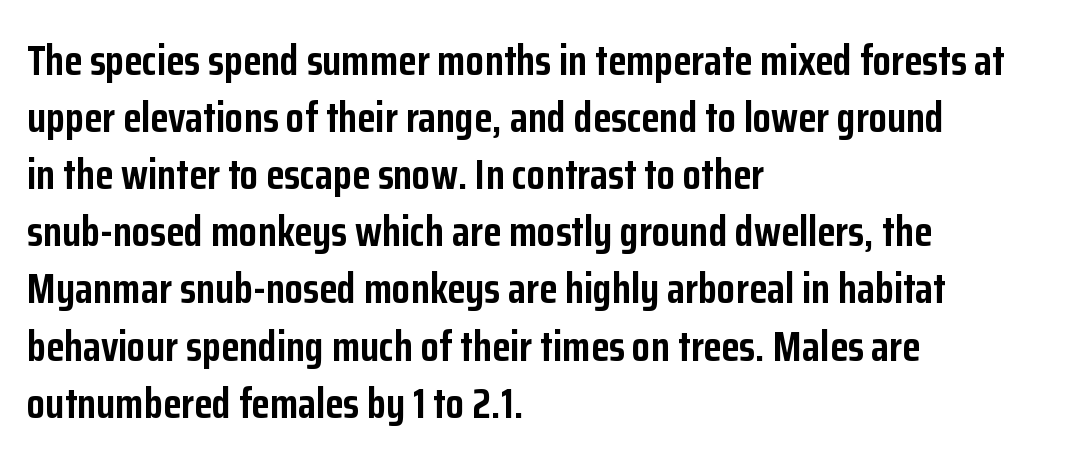
{"serif": "no", "italic": "no", "bold": "yes", "weight": "semibold", "width": "condensed", "stroke_contrast": "low", "x_height": "medium", "monospaced": "no", "underline": "no", "align": "left", "line_spacing": "normal", "line_spacing_ratio": 1.36, "letter_spacing": "normal", "letter_spacing_em": 0.0, "glyph_px": 42}
